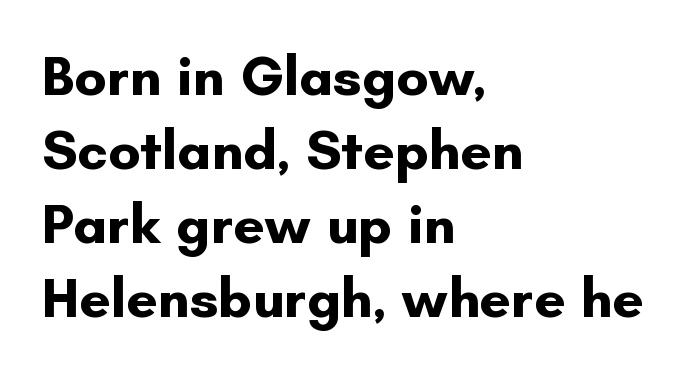
Does the lettering tilt? It doesn't — this is upright. Anything drawn beneath the words? Only blank space. The letters sit at their default tracking, neither squeezed nor spread. Notice how thick the strokes are: this is what a full bold looks like. Classification — sans serif. Looks like regular typesetting: each glyph gets only the width it needs.
